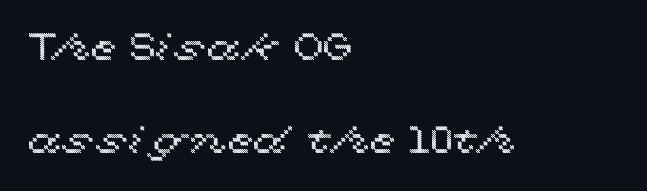
The image shows 38 px wide type; set left-aligned, loose line spacing (2.45x), normal letter spacing, not underlined; a medium x-height.
